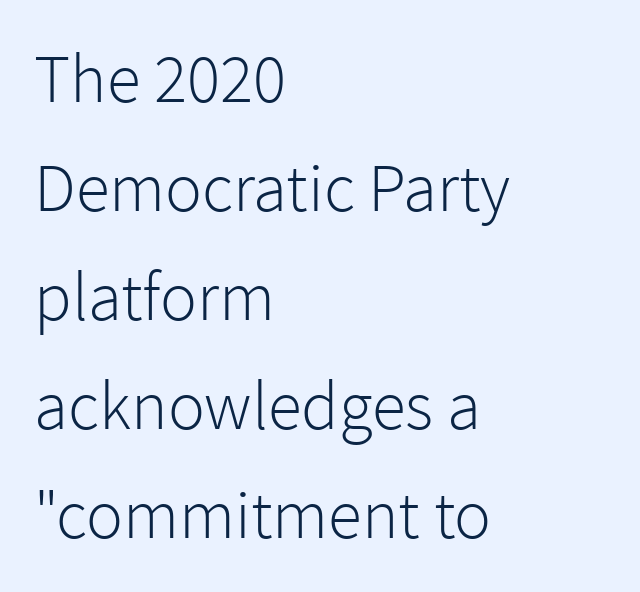
Q: Is the text bold? A: No.
Q: Is the text italic (slanted)? A: No, it is upright.
Q: Is the typeface a serif or a sans-serif typeface? A: Sans-serif.
Q: Is the text underlined? A: No.
Q: How is the paragraph aligned? A: Left-aligned.
Q: Is the spacing between letters normal or unusually wide? A: Normal.
Q: Is the spacing between lines tight, normal or loose? A: Normal.
Q: Width (condensed, normal, or wide)? A: Normal.
Q: x-height? A: Medium.
Q: Monospaced? A: No.
